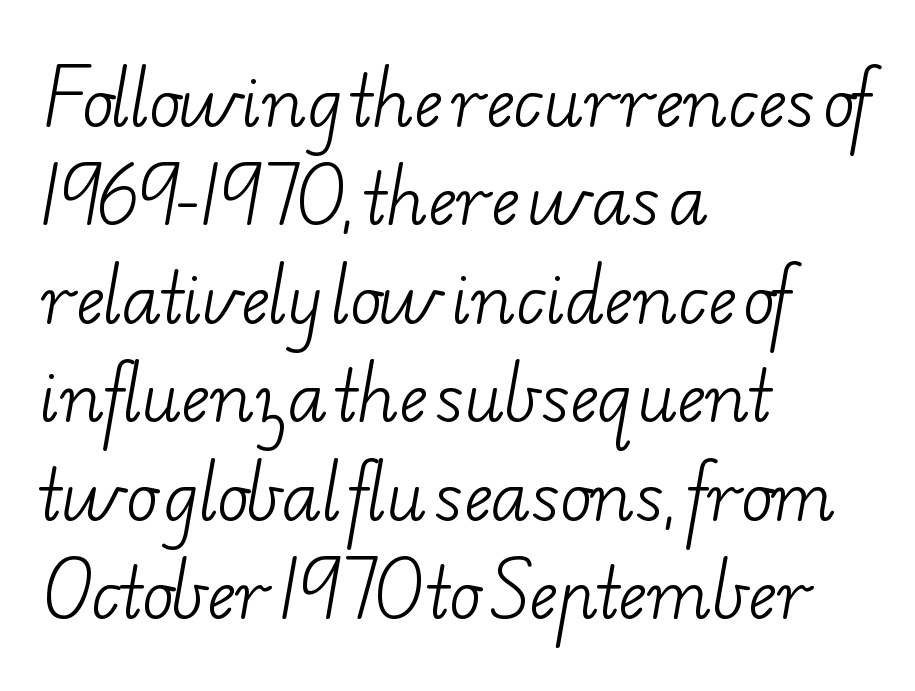
{"serif": "yes", "bold": "no", "weight": "light", "width": "wide", "stroke_contrast": "low", "x_height": "small", "monospaced": "no", "underline": "no", "align": "left", "line_spacing": "normal", "line_spacing_ratio": 1.47, "letter_spacing": "normal", "letter_spacing_em": 0.0, "glyph_px": 67}
